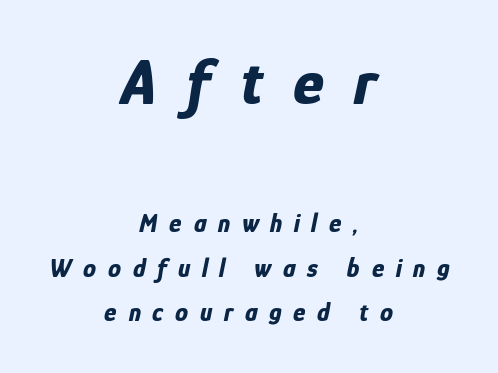
The image shows 65 px bold, condensed type, italic (leaning right); set centered, line spacing 1.71x, unusually wide letter spacing (+0.45 em), not underlined; the first (top) block is 2.5x larger; low stroke contrast and a medium x-height.
